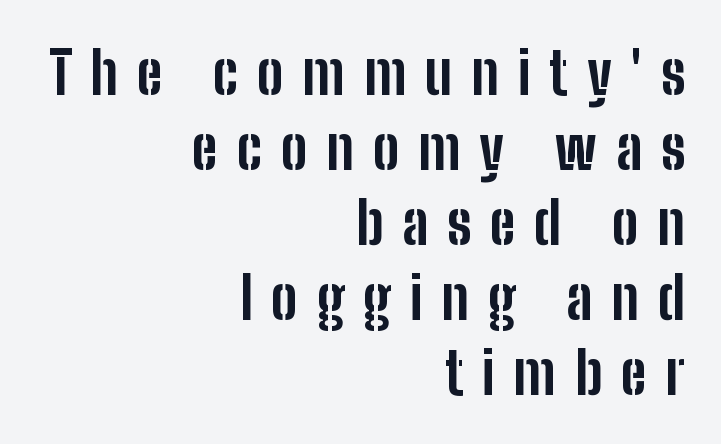
The image shows 59 px bold, condensed sans-serif type, upright; set right-aligned, normal line spacing (1.27x), unusually wide letter spacing (+0.32 em), not underlined; low stroke contrast and a medium x-height.
